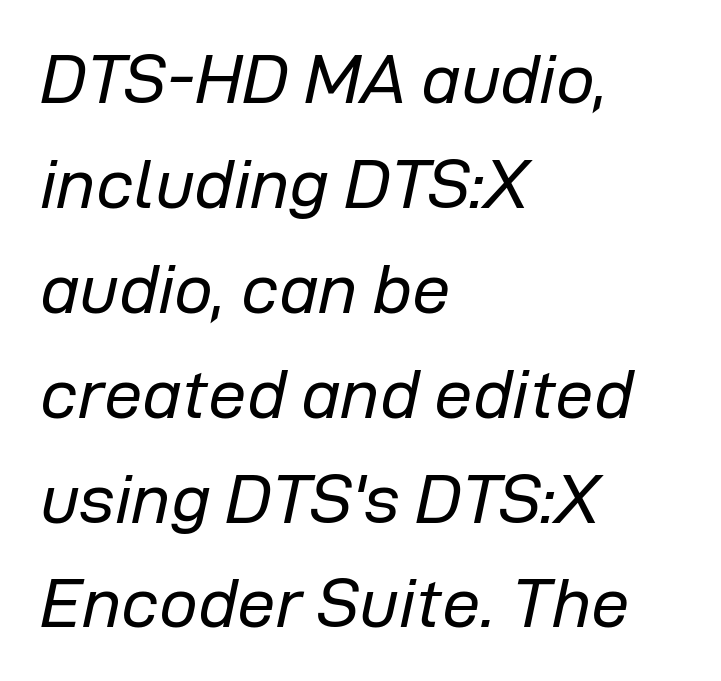
A clean baseline with only descenders dipping below it. Slant detected: the letters are inclined. The letters look calm and open, with moderate or lighter stems. The horizontal fit of the characters is conventional and even.
